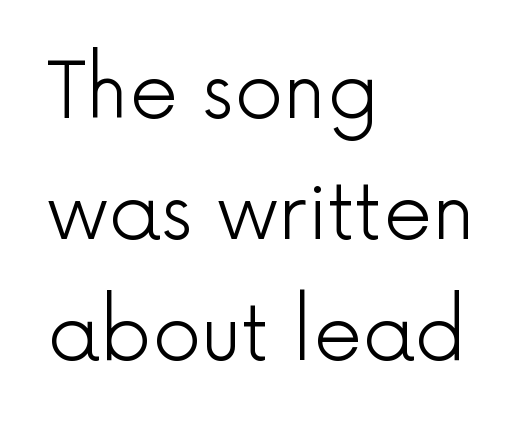
The image shows 77 px light sans-serif type, upright; set left-aligned, normal line spacing (1.57x), normal letter spacing, not underlined; a medium x-height.
